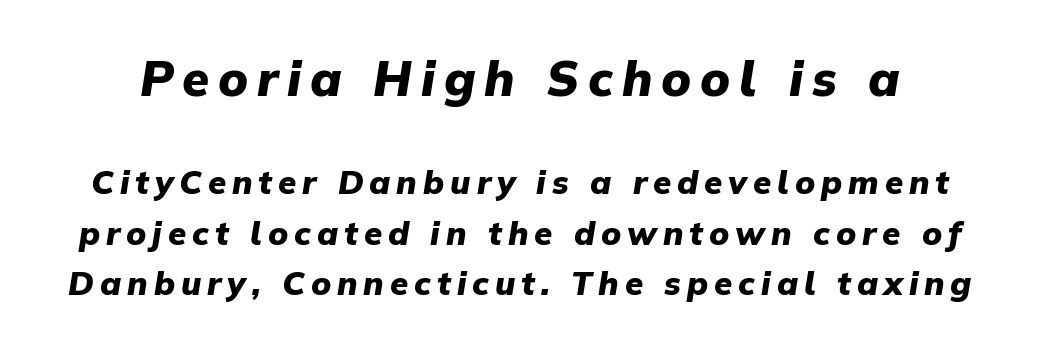
The image shows 49 px heavy type, italic (leaning right); set normal line spacing (1.53x), not underlined; the first (top) block is 1.48x larger; low stroke contrast and a medium x-height.
